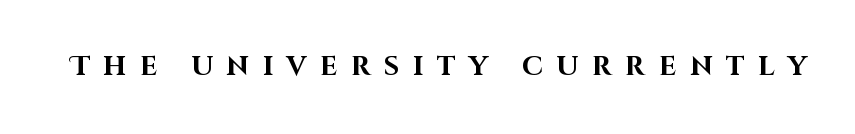
Glyph-to-glyph distance is far greater than everyday printed text. These lines were composed using upright roman letters. The area under the type is left untouched. Weight: bold.
